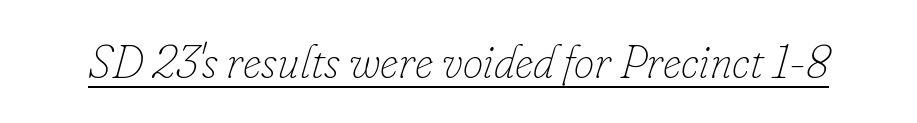
Slant detected: the letters are inclined. Vertical stems look standard width or narrower in stroke. Short note: letters normally spaced. The passage shown is underscored from start to finish. Varying glyph widths throughout — classic text-font behaviour.
